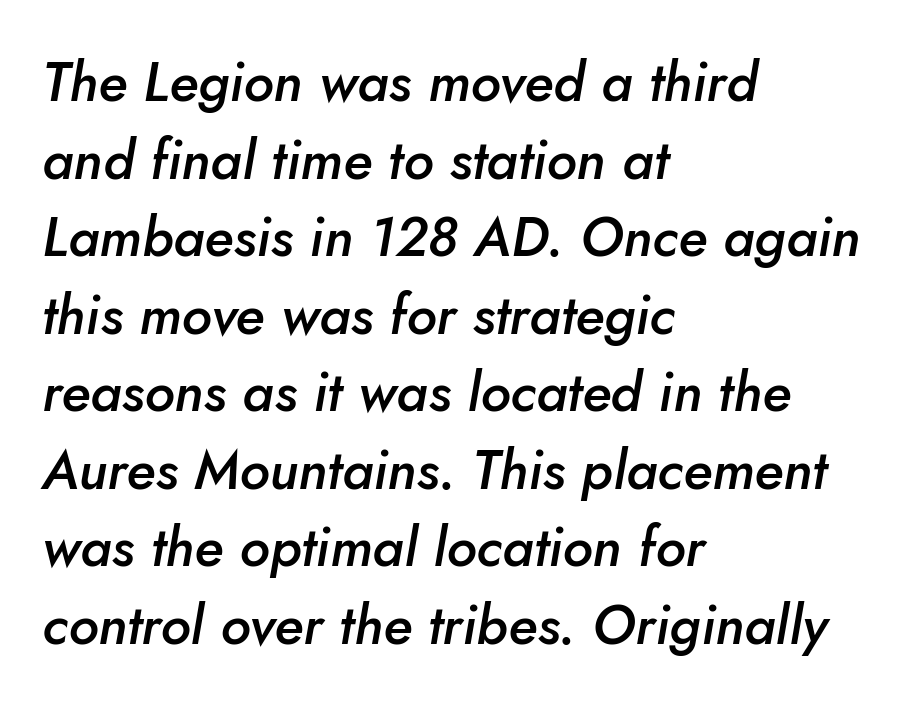
The image shows 55 px semibold type, italic (leaning right); set left-aligned, normal line spacing (1.41x), normal letter spacing, not underlined; low stroke contrast and a small x-height.
